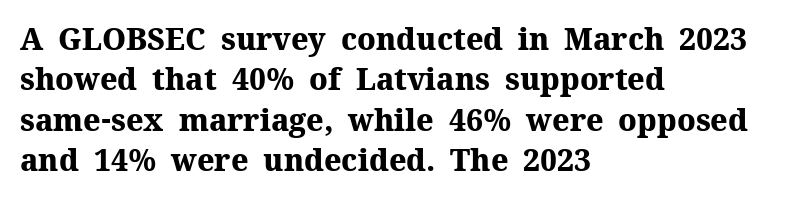
The image shows 30 px heavy serif type, upright; set left-aligned, normal line spacing (1.35x), normal letter spacing, not underlined; medium stroke contrast and a medium x-height.
